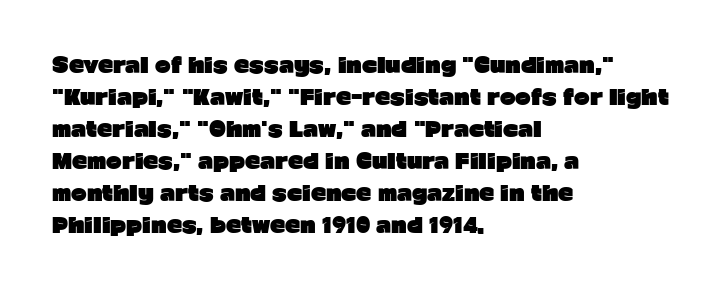
The type sits square on the baseline with zero lean. Summary of weight: heavy, a full bold. Interline gaps are of average width in this sample. The type is set solid horizontally, with unmodified tracking. Underline: absent.
